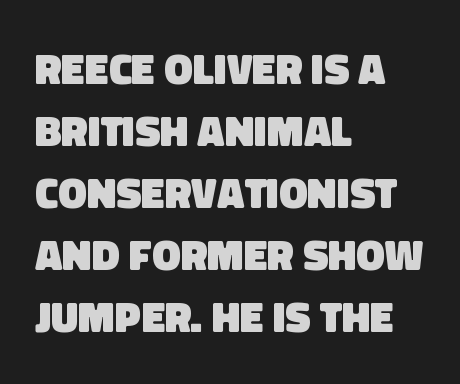
The image shows 43 px heavy sans-serif type; set left-aligned, normal line spacing (1.44x), normal letter spacing, not underlined; low stroke contrast and a large x-height.
